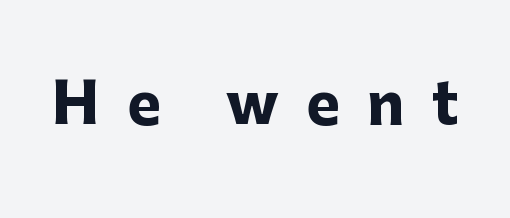
Q: Is the text bold? A: Yes.
Q: Is the text italic (slanted)? A: No, it is upright.
Q: Is the typeface a serif or a sans-serif typeface? A: Sans-serif.
Q: Is the text underlined? A: No.
Q: Is the spacing between letters normal or unusually wide? A: Unusually wide.
Q: Width (condensed, normal, or wide)? A: Normal.
Q: Stroke contrast? A: Low.
Q: x-height? A: Medium.
Q: Monospaced? A: No.
